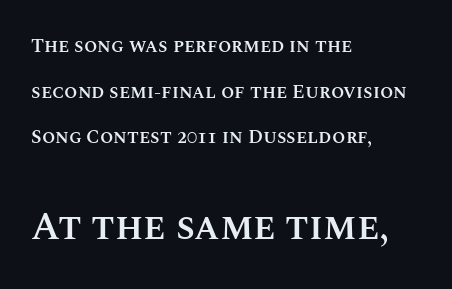
A typesetter would call this leading open, well beyond the default. In this sample the second text group is rendered at the bigger scale. Does the copy run flush right? No — it runs flush left. Observe the ordinary spacing: letters are neighbours, not strangers.
